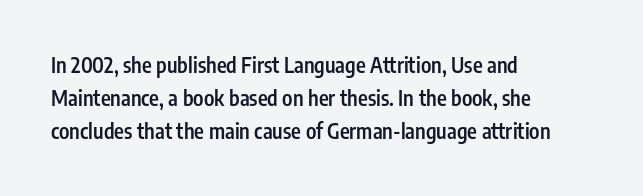
A typesetter would call this zero additional tracking. The foot of each line stays bare and open. Whoever set this chose a conventional vertical rhythm. Short and long lines alike share a common starting point at left. Stems and bowls a touch heavier than normal — semibold. The lettering stays uniformly vertical, giving the passage a roman look.
